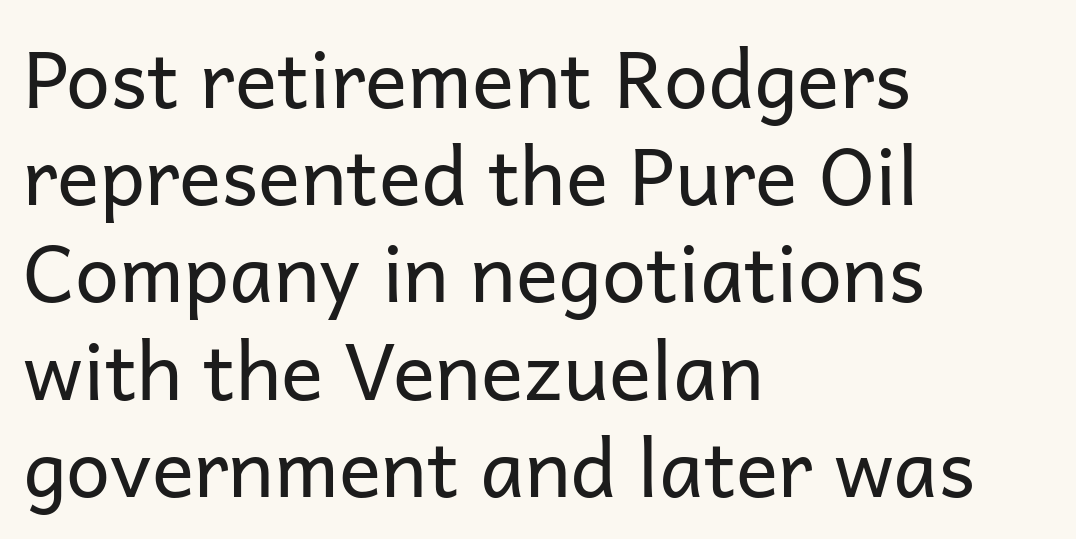
Q: Is the text bold? A: No.
Q: Is the text italic (slanted)? A: No, it is upright.
Q: Is the typeface a serif or a sans-serif typeface? A: Sans-serif.
Q: Is the text underlined? A: No.
Q: How is the paragraph aligned? A: Left-aligned.
Q: Is the spacing between letters normal or unusually wide? A: Normal.
Q: Width (condensed, normal, or wide)? A: Normal.
Q: Stroke contrast? A: Low.
Q: x-height? A: Medium.
Q: Monospaced? A: No.
